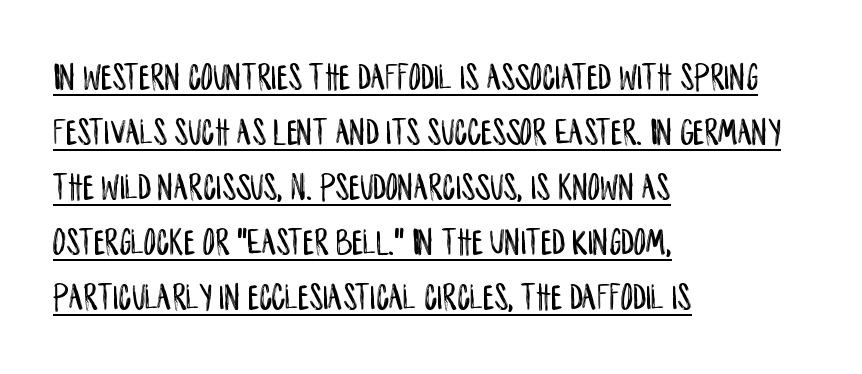
{"serif": "no", "italic": "no", "width": "condensed", "stroke_contrast": "low", "x_height": "large", "monospaced": "no", "underline": "yes", "align": "left", "line_spacing": "normal", "line_spacing_ratio": 1.45, "letter_spacing": "normal", "letter_spacing_em": 0.0, "glyph_px": 38}
